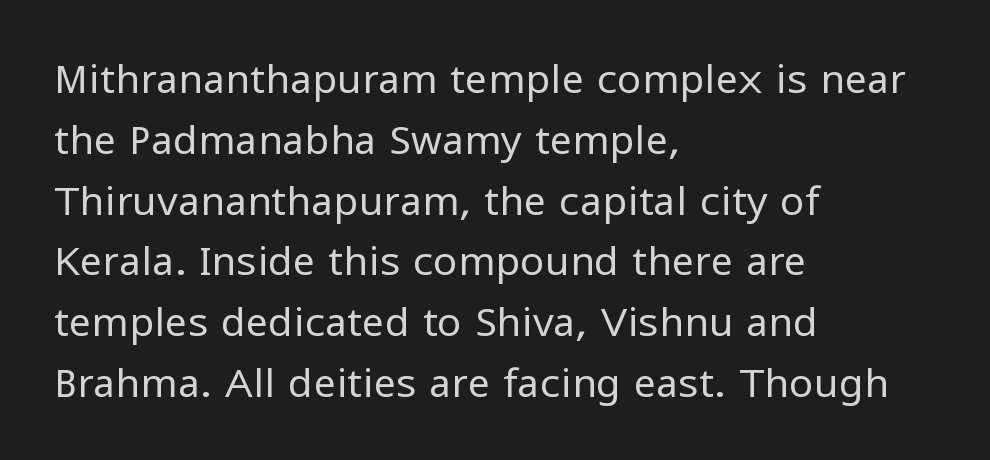
The image shows 40 px regular-weight sans-serif type, upright; set left-aligned, normal line spacing (1.52x), normal letter spacing, not underlined; low stroke contrast and a medium x-height.
